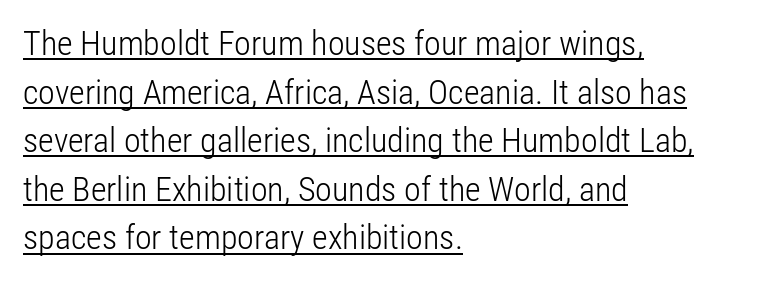
The image shows 34 px light, condensed sans-serif type, upright; set left-aligned, normal line spacing (1.43x), normal letter spacing, underlined; low stroke contrast and a medium x-height.
